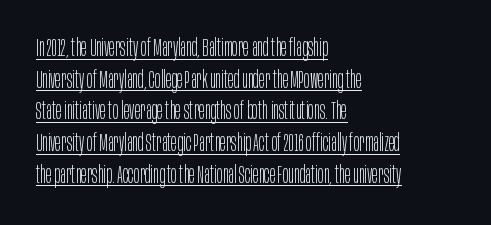
The image shows 24 px text type, upright; set left-aligned, normal line spacing (1.32x), normal letter spacing, underlined.
